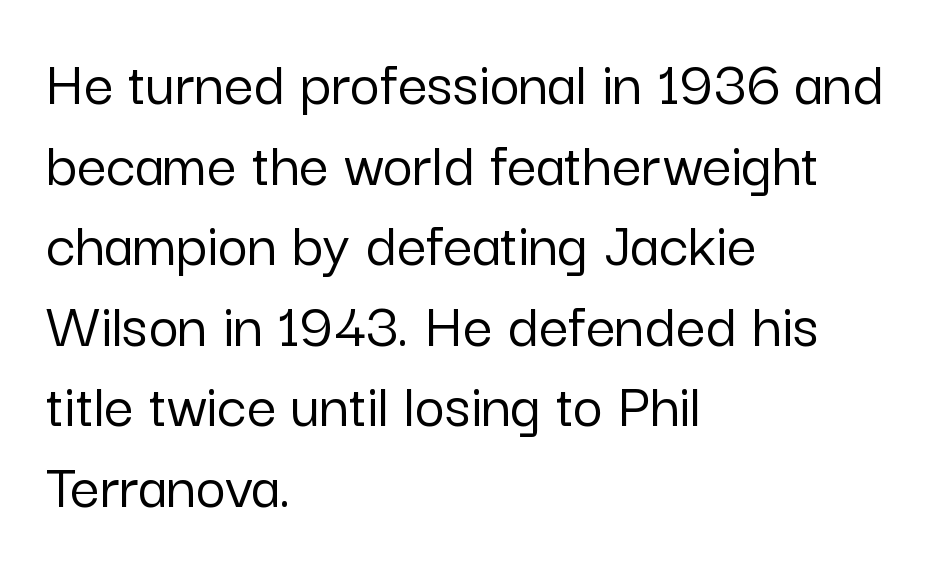
Stroke terminals: plain, sans-serif. Upright lettering throughout. The area under the type is left untouched. Do the characters align in a grid? No, the font is proportional. The ragged edge is on the right, which tells us the setting is flush left.
